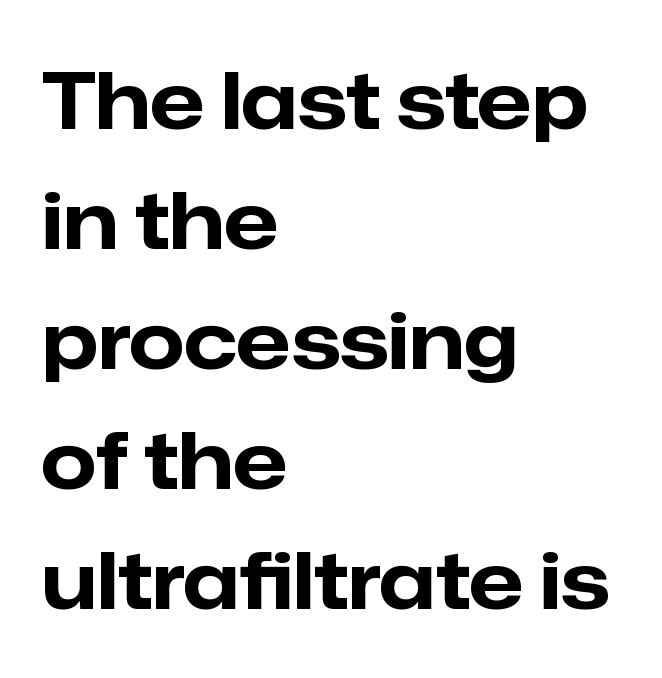
Ordinary non-slanted type is in use. The rendering anchors every line to the left-hand side. The baseline area is clear. The typesetting leans heavy: a genuine bold.
